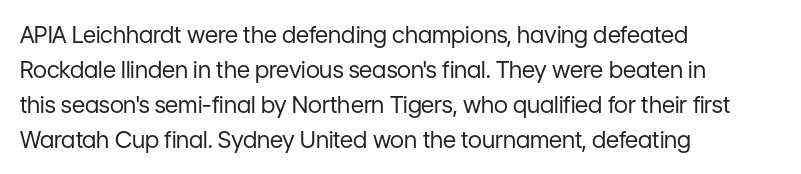
The image shows 23 px text type, upright; set left-aligned, normal line spacing (1.52x), normal letter spacing, not underlined.
